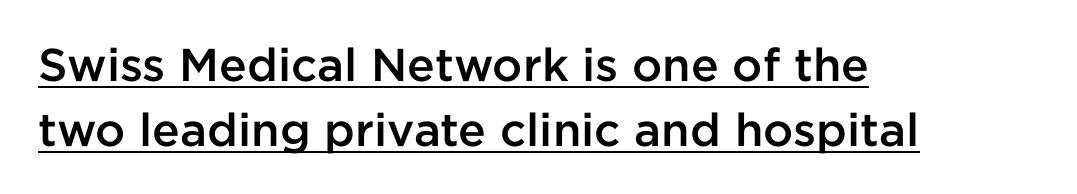
The image shows 46 px semibold sans-serif type, upright; set left-aligned, normal line spacing (1.41x), normal letter spacing, underlined; low stroke contrast and a medium x-height.
